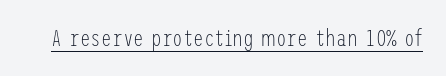
The image shows 24 px text type, upright; set normal letter spacing, underlined.
